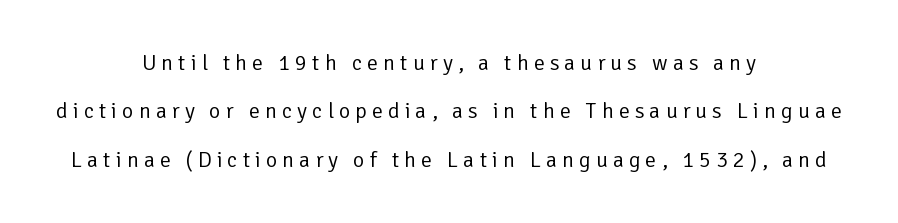
Q: Is the text bold? A: No.
Q: Is the text italic (slanted)? A: No, it is upright.
Q: Is the text underlined? A: No.
Q: How is the paragraph aligned? A: Centered.
Q: Is the spacing between letters normal or unusually wide? A: Unusually wide.
Q: Is the spacing between lines tight, normal or loose? A: Loose.
